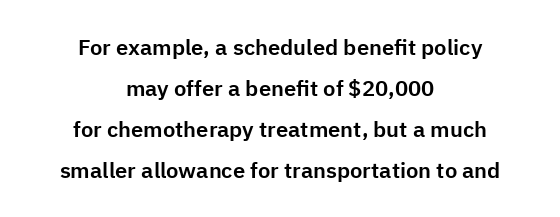
The image shows 22 px text type, upright; set centered, line spacing 1.86x, normal letter spacing, not underlined.
